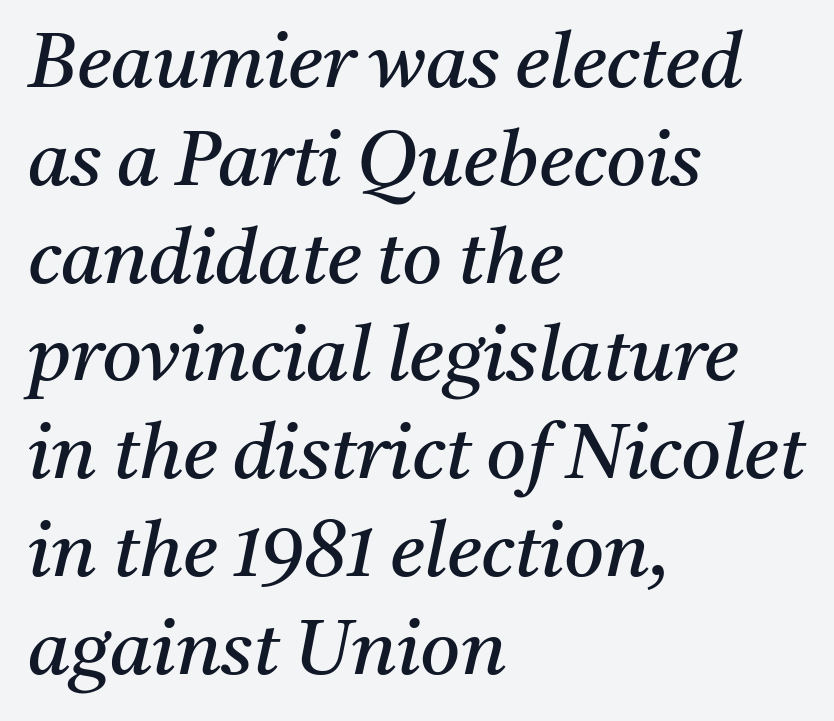
The image shows 77 px regular-weight serif type, italic (leaning right); set left-aligned, normal line spacing (1.27x), normal letter spacing, not underlined; medium stroke contrast and a medium x-height.
